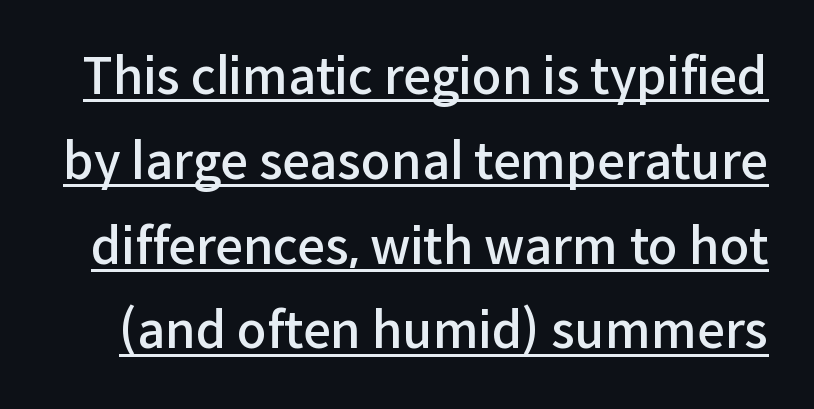
A typesetter would call this zero additional tracking. These characters rest on top of a visible drawn line. A roman cut, with each character standing at attention. Emphasis by weight is partial: semibold. Type style note: lacks serifs.
